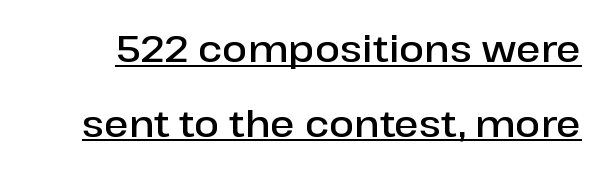
Q: Is the text bold? A: Semi-bold.
Q: Is the text italic (slanted)? A: No, it is upright.
Q: Is the typeface a serif or a sans-serif typeface? A: Sans-serif.
Q: Is the text underlined? A: Yes.
Q: Is the spacing between letters normal or unusually wide? A: Normal.
Q: Is the spacing between lines tight, normal or loose? A: Loose.
Q: Width (condensed, normal, or wide)? A: Normal.
Q: Stroke contrast? A: Low.
Q: x-height? A: Medium.
Q: Monospaced? A: No.
